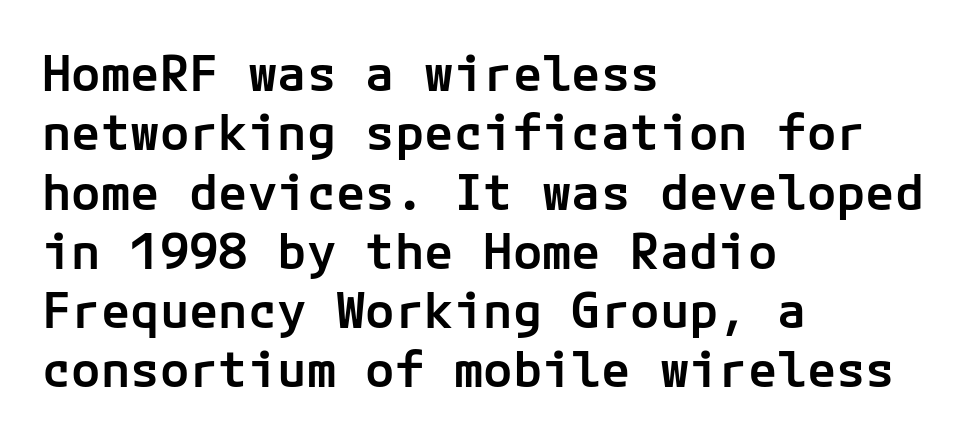
The image shows 49 px semibold sans-serif type, upright; set left-aligned, line spacing 1.21x, normal letter spacing, not underlined; low stroke contrast and a medium x-height.
